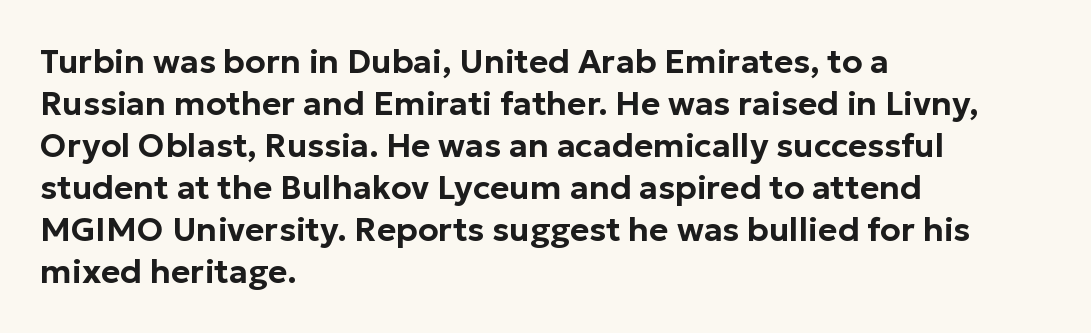
{"serif": "no", "italic": "no", "width": "normal", "stroke_contrast": "low", "x_height": "medium", "monospaced": "no", "underline": "no", "align": "left", "line_spacing": "normal", "line_spacing_ratio": 1.27, "letter_spacing": "normal", "letter_spacing_em": 0.0, "glyph_px": 33}
